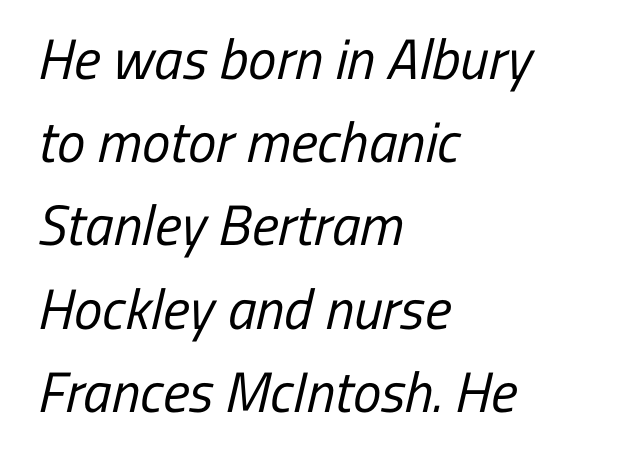
Q: Is the text bold? A: No.
Q: Is the typeface a serif or a sans-serif typeface? A: Sans-serif.
Q: Is the text underlined? A: No.
Q: How is the paragraph aligned? A: Left-aligned.
Q: Is the spacing between letters normal or unusually wide? A: Normal.
Q: Is the spacing between lines tight, normal or loose? A: Normal.
Q: Width (condensed, normal, or wide)? A: Condensed.
Q: Stroke contrast? A: Low.
Q: x-height? A: Medium.
Q: Monospaced? A: No.
